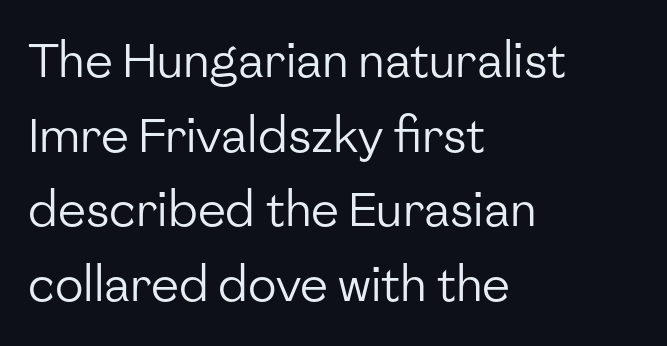
The image shows 47 px regular-weight sans-serif type, upright; set left-aligned, normal line spacing (1.59x), normal letter spacing, not underlined; low stroke contrast and a medium x-height.
